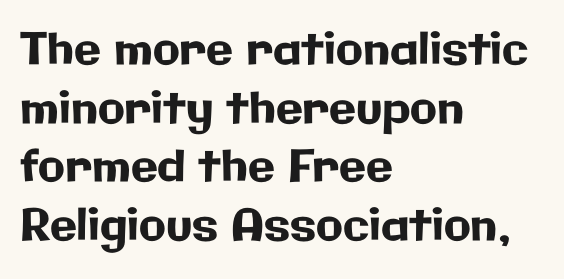
The typography opts for an upright posture over an oblique one. Visually the block forms a straight wall on the left and a jagged coastline on the right. Each word holds together tightly as a unit, with standard inter-letter gaps. A typesetter would label this face a sans.
